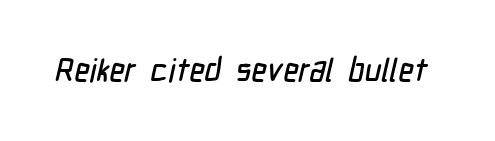
Spacing between characters is what you'd get straight out of the box. You can tell from the bare stems that sans-serif type was used. Just letters on the line, the space beneath them empty. The passage shown is typed in a proportional face where columns would drift.
